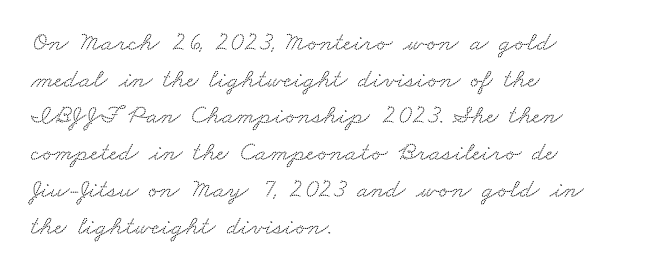
The image shows 27 px text type; set left-aligned, normal line spacing (1.36x), normal letter spacing, not underlined.
